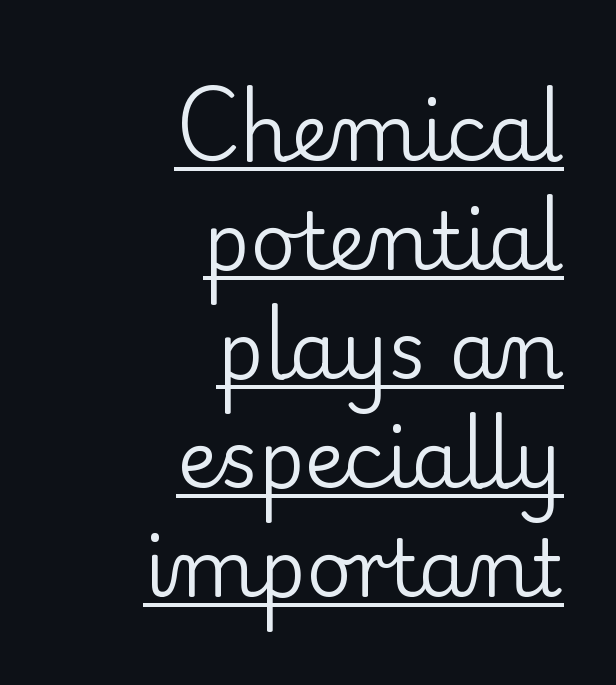
Q: Is the text bold? A: No.
Q: Is the text italic (slanted)? A: No, it is upright.
Q: Is the typeface a serif or a sans-serif typeface? A: Serif.
Q: Is the text underlined? A: Yes.
Q: How is the paragraph aligned? A: Right-aligned.
Q: Is the spacing between letters normal or unusually wide? A: Normal.
Q: Is the spacing between lines tight, normal or loose? A: Normal.
Q: Width (condensed, normal, or wide)? A: Normal.
Q: Stroke contrast? A: Low.
Q: x-height? A: Small.
Q: Monospaced? A: No.
